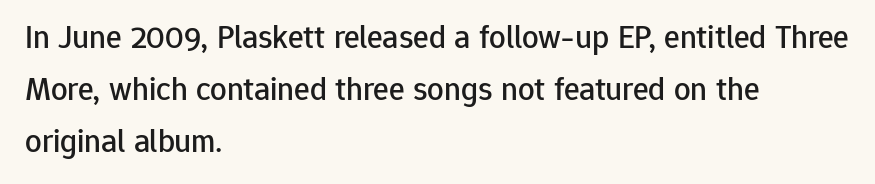
The image shows 33 px sans-serif type, upright; set left-aligned, normal line spacing (1.57x), normal letter spacing, not underlined; low stroke contrast and a medium x-height.
